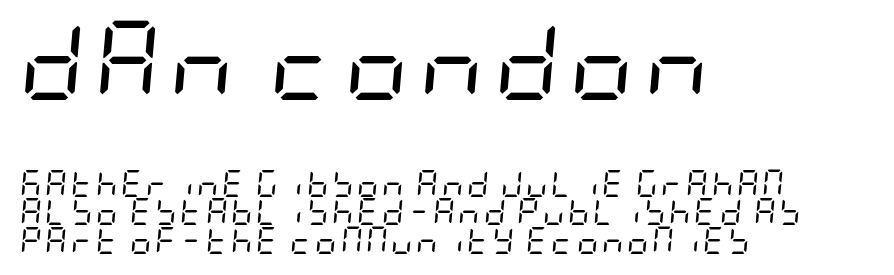
The letters are slanted; this is an italic face. A student would notice the top passage is typeset larger than what follows. Nobody drew a line under any word here. Vertical spacing — tight. The paragraph shown leans on its left margin. The face looks like a standard text weight, possibly lighter.
